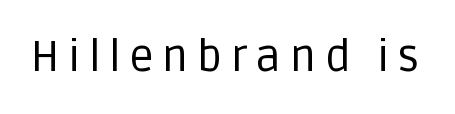
The image shows 44 px regular-weight sans-serif type, upright; set not underlined; low stroke contrast and a large x-height.
